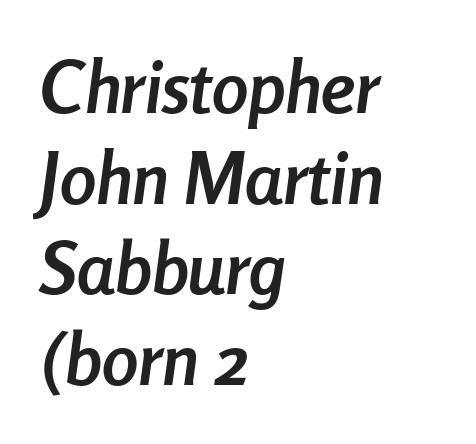
Q: Is the text bold? A: Yes.
Q: Is the text italic (slanted)? A: Yes, it leans right by about 8 degrees.
Q: Is the text underlined? A: No.
Q: How is the paragraph aligned? A: Left-aligned.
Q: Is the spacing between letters normal or unusually wide? A: Normal.
Q: Width (condensed, normal, or wide)? A: Condensed.
Q: Stroke contrast? A: Low.
Q: x-height? A: Medium.
Q: Monospaced? A: No.
